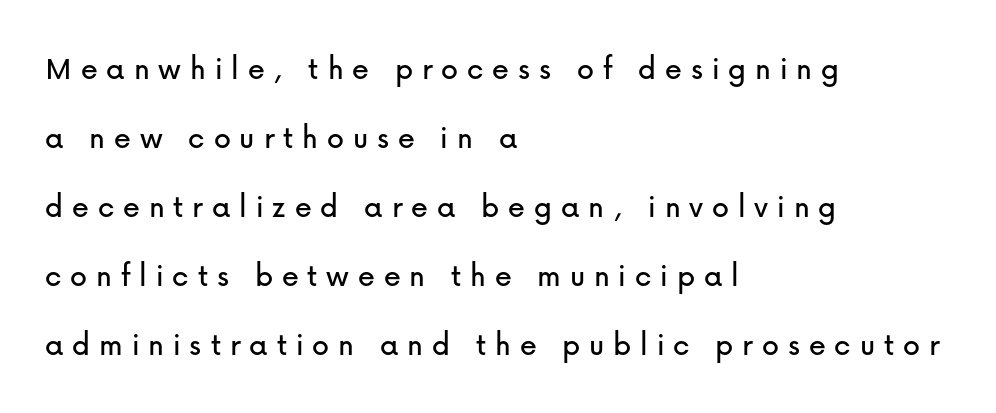
Q: Is the text italic (slanted)? A: No, it is upright.
Q: Is the typeface a serif or a sans-serif typeface? A: Sans-serif.
Q: Is the text underlined? A: No.
Q: How is the paragraph aligned? A: Left-aligned.
Q: Is the spacing between letters normal or unusually wide? A: Unusually wide.
Q: Is the spacing between lines tight, normal or loose? A: Loose.
Q: Width (condensed, normal, or wide)? A: Normal.
Q: Stroke contrast? A: Low.
Q: x-height? A: Medium.
Q: Monospaced? A: No.
